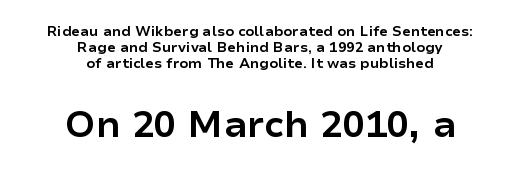
The image shows 37 px bold sans-serif type, upright; set centered, tight line spacing (1.15x), normal letter spacing, not underlined; the second (bottom) block is 2.64x larger; low stroke contrast and a medium x-height.
